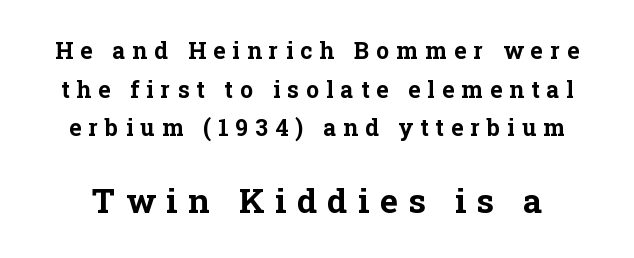
Q: Is the text bold? A: Yes.
Q: Is the text italic (slanted)? A: No, it is upright.
Q: Is the typeface a serif or a sans-serif typeface? A: Serif.
Q: Is the text underlined? A: No.
Q: Is the spacing between letters normal or unusually wide? A: Unusually wide.
Q: Is the spacing between lines tight, normal or loose? A: Normal.
Q: Which block of text is set in a larger size, the first (top) or the second (bottom)? A: The second (bottom) one.
Q: Width (condensed, normal, or wide)? A: Normal.
Q: Stroke contrast? A: Low.
Q: x-height? A: Medium.
Q: Monospaced? A: No.
